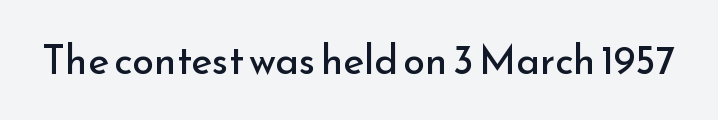
Q: Is the text bold? A: No.
Q: Is the text italic (slanted)? A: No, it is upright.
Q: Is the typeface a serif or a sans-serif typeface? A: Sans-serif.
Q: Is the text underlined? A: No.
Q: Is the spacing between letters normal or unusually wide? A: Normal.
Q: Width (condensed, normal, or wide)? A: Normal.
Q: Stroke contrast? A: Low.
Q: x-height? A: Small.
Q: Monospaced? A: No.
